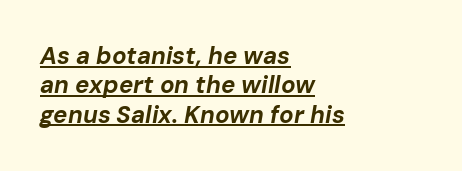
Q: Is the text bold? A: Yes.
Q: Is the text italic (slanted)? A: Yes, it leans right by about 10 degrees.
Q: Is the text underlined? A: Yes.
Q: How is the paragraph aligned? A: Left-aligned.
Q: Is the spacing between letters normal or unusually wide? A: Normal.
